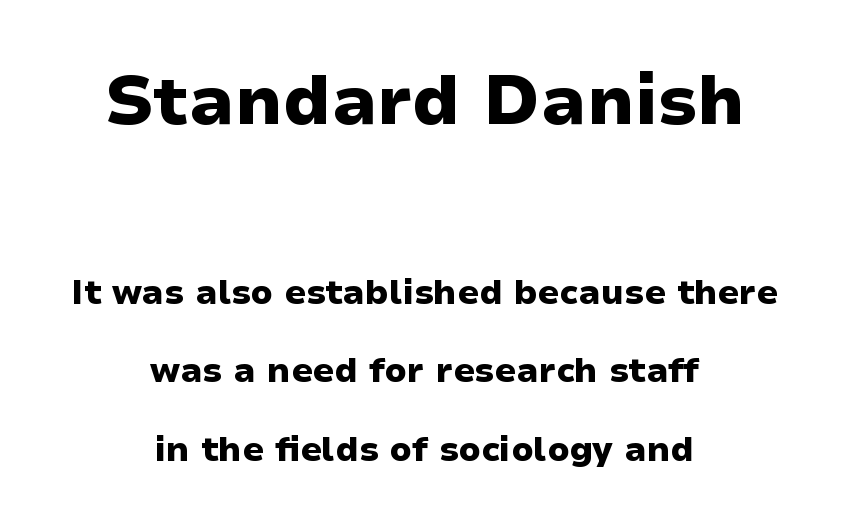
The image shows 69 px heavy, wide sans-serif type, upright; set centered, loose line spacing (2.31x), normal letter spacing, not underlined; the first (top) block is 2.03x larger; low stroke contrast and a medium x-height.
